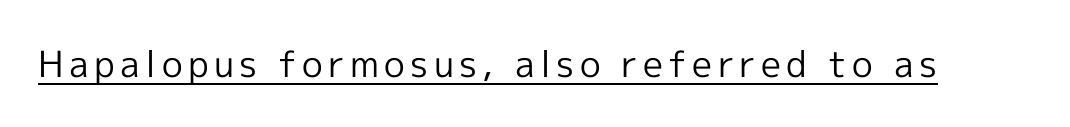
{"serif": "no", "italic": "no", "bold": "no", "weight": "regular", "width": "normal", "x_height": "medium", "monospaced": "no", "underline": "yes", "glyph_px": 36}
